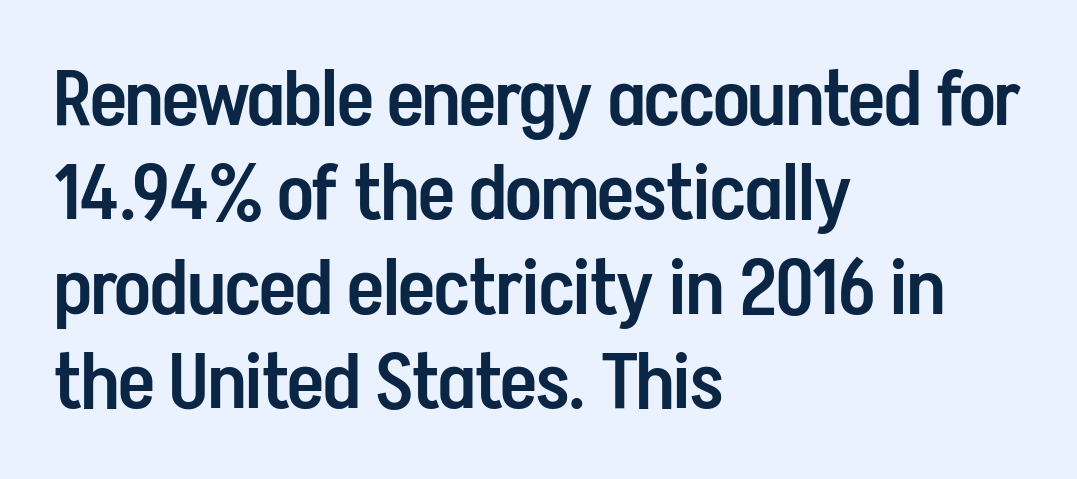
Tracking value appears to be zero — textbook default spacing. Every stem runs plumb, perpendicular to the baseline. On the weight axis this lands at semibold, roughly 600. Observe the absence of serifs on each vertical stroke in this sample.
